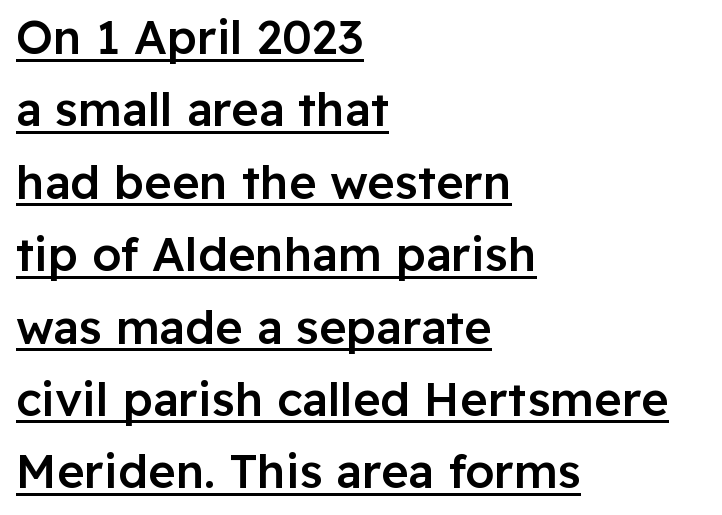
Q: Is the text bold? A: Semi-bold.
Q: Is the text italic (slanted)? A: No, it is upright.
Q: Is the typeface a serif or a sans-serif typeface? A: Sans-serif.
Q: Is the text underlined? A: Yes.
Q: How is the paragraph aligned? A: Left-aligned.
Q: Is the spacing between letters normal or unusually wide? A: Normal.
Q: Is the spacing between lines tight, normal or loose? A: Normal.
Q: Width (condensed, normal, or wide)? A: Normal.
Q: Stroke contrast? A: Low.
Q: x-height? A: Medium.
Q: Monospaced? A: No.
